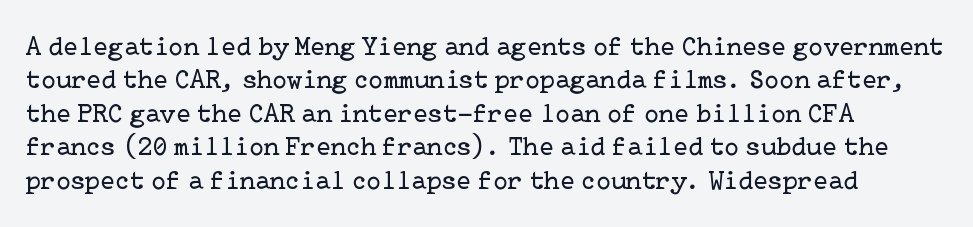
The image shows 27 px text type, upright; set left-aligned, line spacing 1.24x, normal letter spacing, not underlined.
